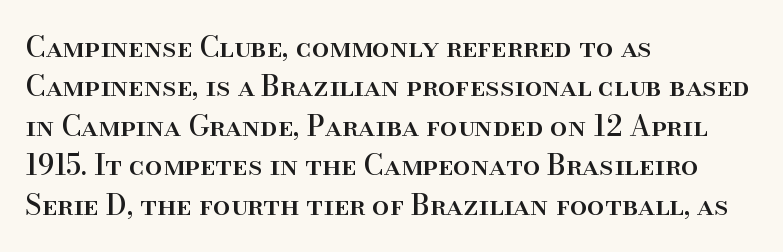
Normally led — the rows are evenly, conventionally spaced. A typesetter would call this zero additional tracking. Quick note: underline off. It's the straight-up-and-down kind of type. Do the characters align in a grid? No, the font is proportional.
